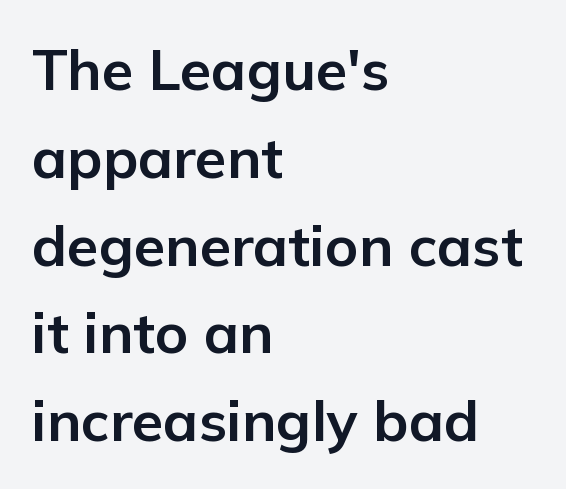
{"serif": "no", "italic": "no", "bold": "yes", "weight": "bold", "width": "normal", "stroke_contrast": "low", "x_height": "medium", "monospaced": "no", "underline": "no", "align": "left", "line_spacing": "normal", "line_spacing_ratio": 1.54, "letter_spacing": "normal", "letter_spacing_em": 0.0, "glyph_px": 57}
